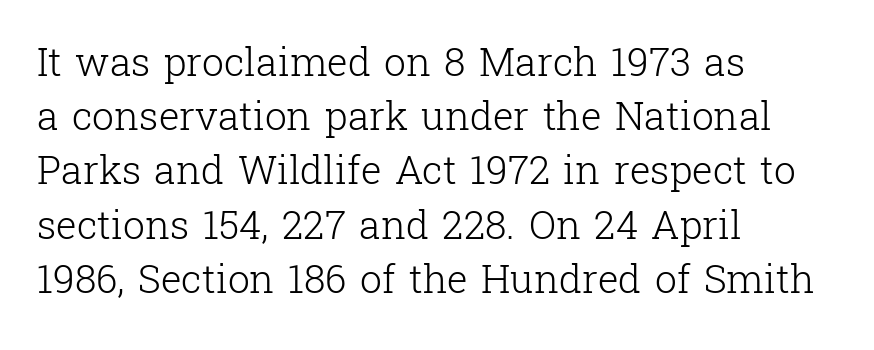
Q: Is the text bold? A: No.
Q: Is the text italic (slanted)? A: No, it is upright.
Q: Is the typeface a serif or a sans-serif typeface? A: Serif.
Q: Is the text underlined? A: No.
Q: How is the paragraph aligned? A: Left-aligned.
Q: Is the spacing between letters normal or unusually wide? A: Normal.
Q: Is the spacing between lines tight, normal or loose? A: Normal.
Q: Width (condensed, normal, or wide)? A: Normal.
Q: Stroke contrast? A: Low.
Q: x-height? A: Medium.
Q: Monospaced? A: No.
